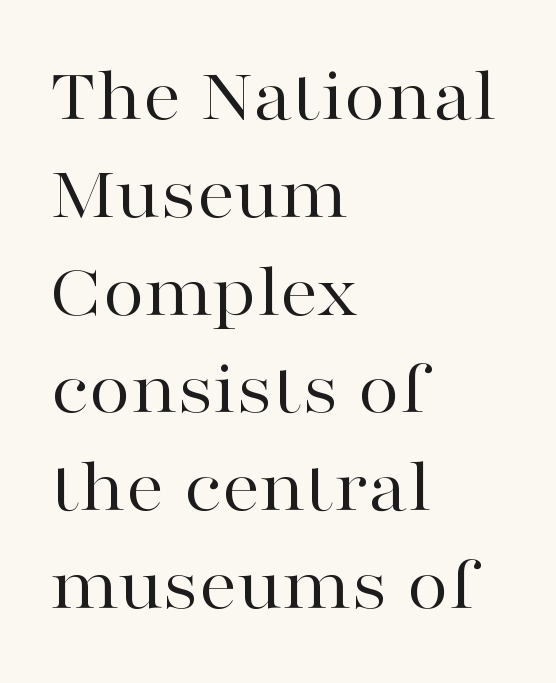
Q: Is the text bold? A: No.
Q: Is the text italic (slanted)? A: No, it is upright.
Q: Is the typeface a serif or a sans-serif typeface? A: Serif.
Q: Is the text underlined? A: No.
Q: How is the paragraph aligned? A: Left-aligned.
Q: Is the spacing between letters normal or unusually wide? A: Normal.
Q: Is the spacing between lines tight, normal or loose? A: Normal.
Q: Width (condensed, normal, or wide)? A: Wide.
Q: Stroke contrast? A: High.
Q: x-height? A: Medium.
Q: Monospaced? A: No.
